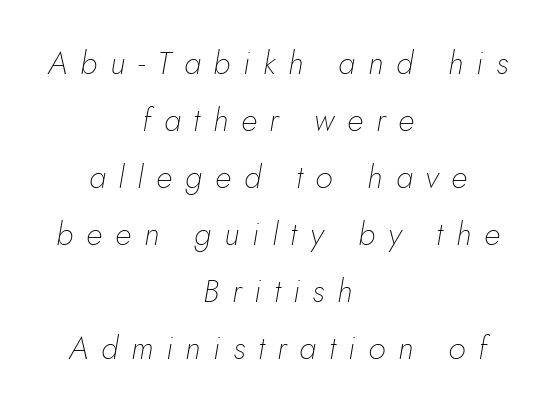
The image shows 32 px thin type, italic (leaning right); set centered, line spacing 1.78x, unusually wide letter spacing (+0.4 em), not underlined; low stroke contrast and a small x-height.
